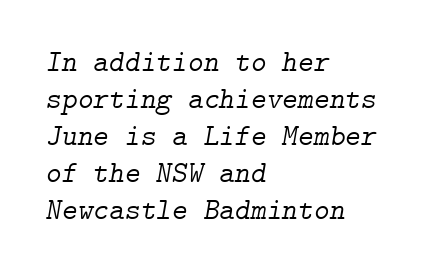
Designer's note — italics engaged. A bare baseline throughout the passage. The passage is arranged the way most books set body copy — flush left. Letterform terminals end in serifs throughout the passage.
